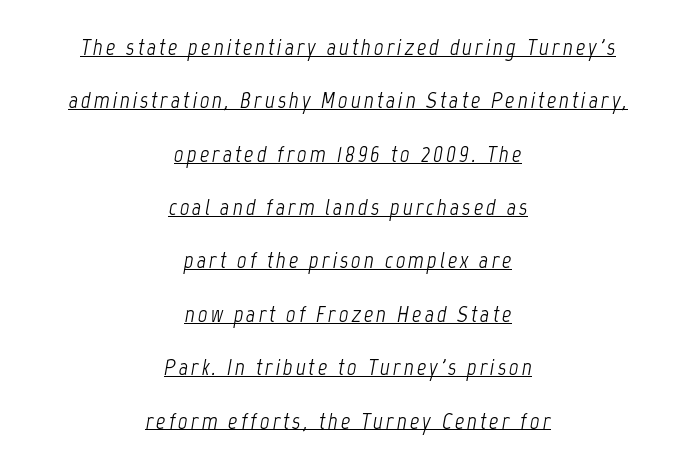
{"italic": "yes", "lean": "right", "slant_degrees": 12, "bold": "no", "underline": "yes", "align": "center", "line_spacing": "loose", "line_spacing_ratio": 2.32, "glyph_px": 23}
